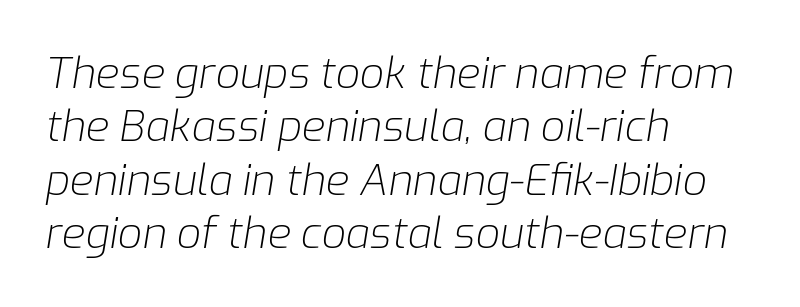
{"italic": "yes", "lean": "right", "slant_degrees": 9, "bold": "no", "weight": "light", "width": "normal", "stroke_contrast": "low", "x_height": "medium", "monospaced": "no", "underline": "no", "align": "left", "line_spacing_ratio": 1.24, "letter_spacing": "normal", "letter_spacing_em": 0.0, "glyph_px": 43}
